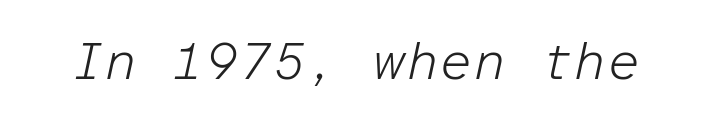
Q: Is the text bold? A: No.
Q: Is the text italic (slanted)? A: Yes, it leans right by about 12 degrees.
Q: Is the text underlined? A: No.
Q: Is the spacing between letters normal or unusually wide? A: Normal.
Q: Width (condensed, normal, or wide)? A: Normal.
Q: Stroke contrast? A: Low.
Q: x-height? A: Medium.
Q: Monospaced? A: Yes.
